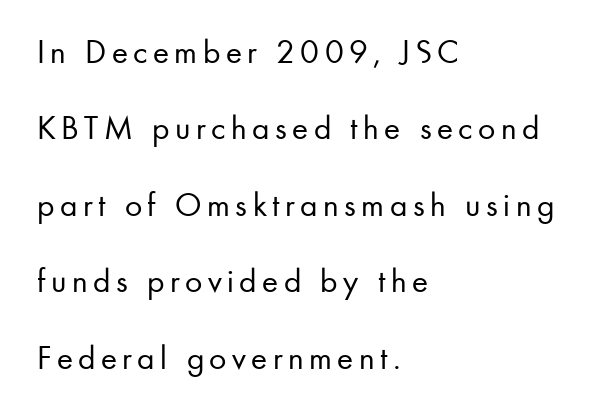
{"serif": "no", "italic": "no", "bold": "no", "weight": "regular", "width": "normal", "stroke_contrast": "low", "x_height": "small", "monospaced": "no", "underline": "no", "align": "left", "line_spacing": "loose", "line_spacing_ratio": 2.25, "glyph_px": 34}
